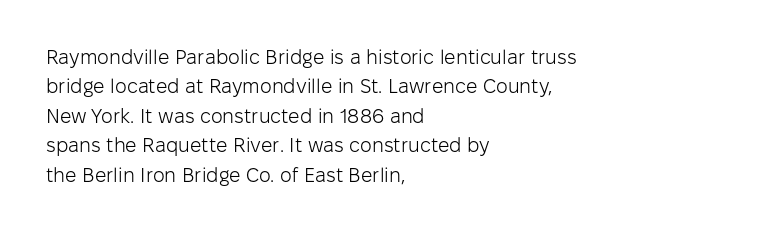
{"italic": "no", "bold": "no", "underline": "no", "align": "left", "line_spacing": "normal", "line_spacing_ratio": 1.47, "letter_spacing": "normal", "letter_spacing_em": 0.0, "glyph_px": 20}
